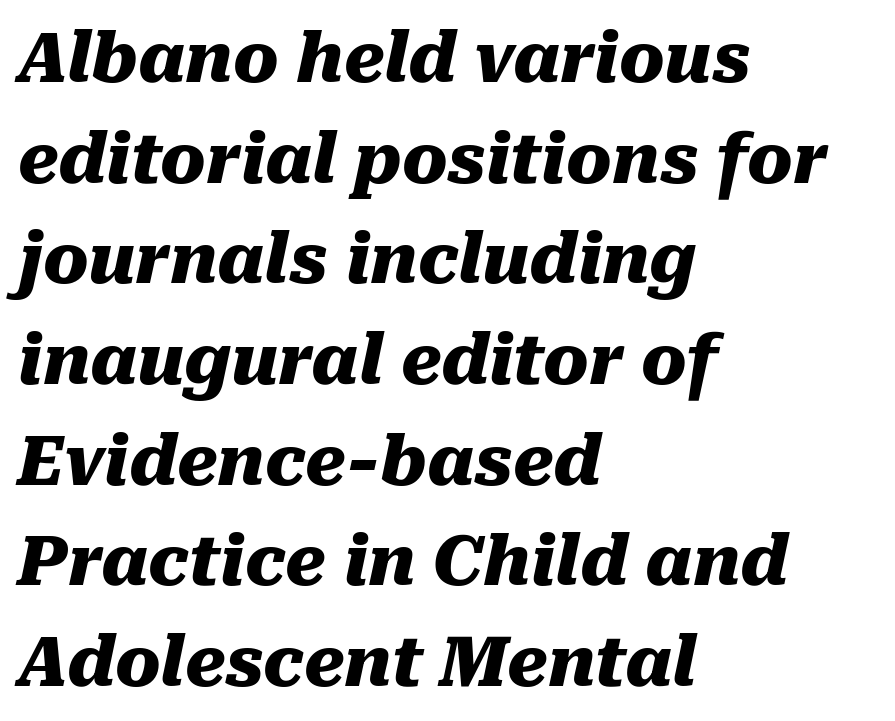
{"italic": "yes", "lean": "right", "slant_degrees": 10, "bold": "yes", "weight": "heavy", "width": "normal", "stroke_contrast": "medium", "x_height": "medium", "monospaced": "no", "underline": "no", "align": "left", "line_spacing": "normal", "line_spacing_ratio": 1.48, "letter_spacing": "normal", "letter_spacing_em": 0.0, "glyph_px": 68}
